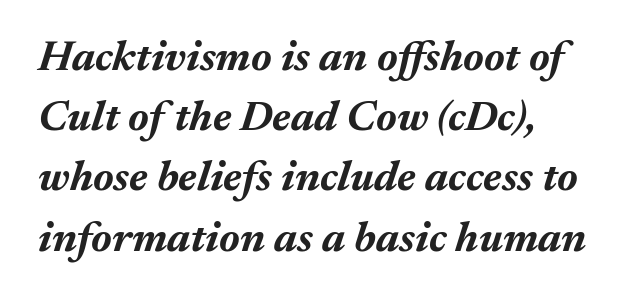
{"italic": "yes", "lean": "right", "slant_degrees": 17, "bold": "yes", "weight": "bold", "width": "normal", "stroke_contrast": "medium", "x_height": "medium", "monospaced": "no", "underline": "no", "align": "left", "line_spacing": "normal", "line_spacing_ratio": 1.4, "letter_spacing": "normal", "letter_spacing_em": 0.0, "glyph_px": 43}
